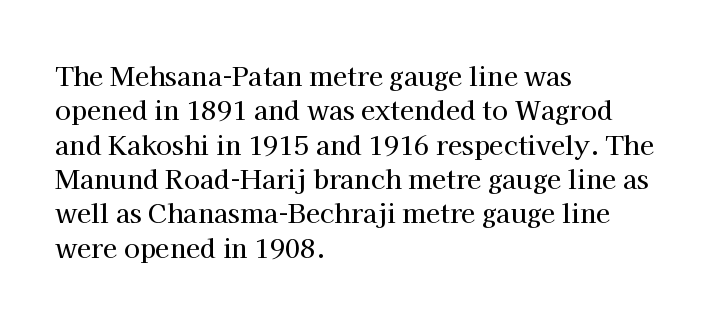
{"italic": "no", "underline": "no", "align": "left", "line_spacing": "normal", "line_spacing_ratio": 1.32, "letter_spacing": "normal", "letter_spacing_em": 0.0, "glyph_px": 26}
